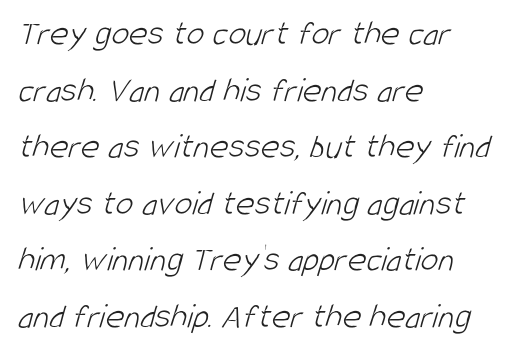
Compared with a typical body face, this is equally light or lighter still. Glyph-to-glyph distance matches everyday printed text. Unlike a traditional serif, this face leaves its strokes unadorned. The passage shown is typed in a proportional face where columns would drift.
